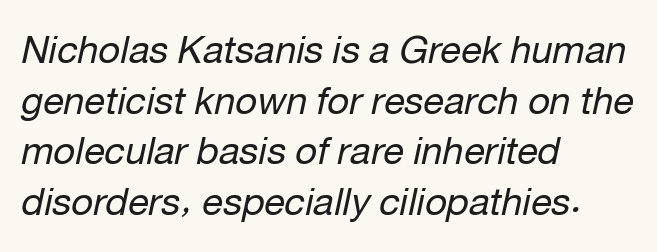
The image shows 38 px regular-weight type, italic (leaning right); set left-aligned, normal line spacing (1.33x), normal letter spacing, not underlined; low stroke contrast and a medium x-height.
